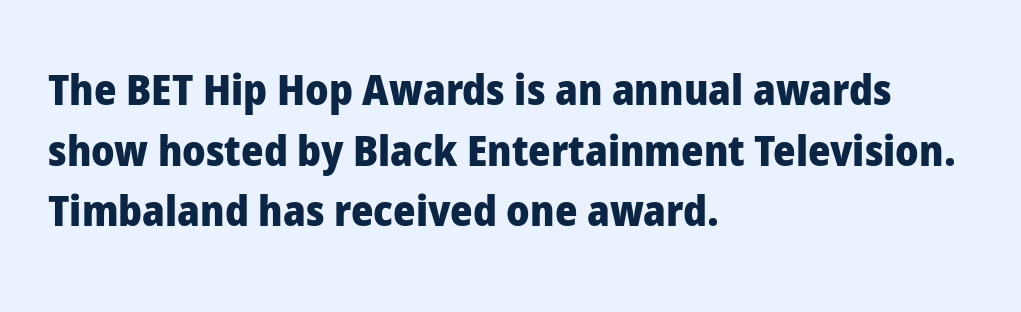
The image shows 43 px heavy sans-serif type, upright; set left-aligned, normal line spacing (1.41x), normal letter spacing, not underlined; low stroke contrast and a medium x-height.
